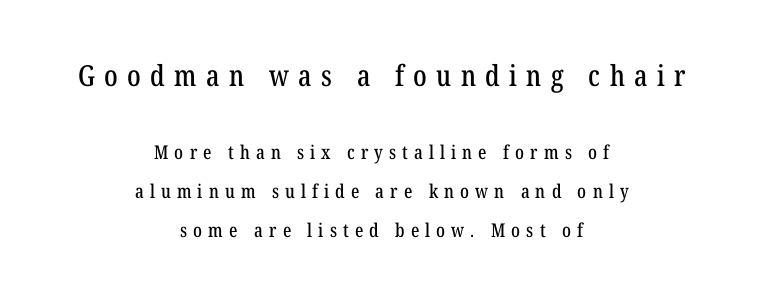
The block of text is sparse from top to bottom, with ample space between rows. The upper block of text is set noticeably larger than the block beneath it. The rendering uses natural spacing where letterforms have individual widths. Both edges are ragged and mirror each other, which tells us the setting is centered. Designer's note — italics off, roman on. The space beneath each line is pristine and unruled.
